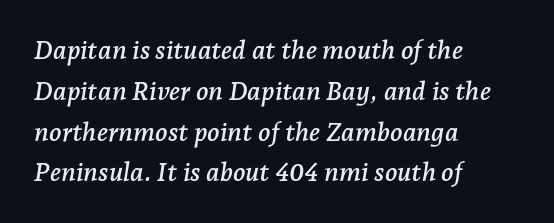
Q: Is the text italic (slanted)? A: Yes, it leans right by about 7 degrees.
Q: Is the text underlined? A: No.
Q: How is the paragraph aligned? A: Left-aligned.
Q: Is the spacing between letters normal or unusually wide? A: Normal.
Q: Is the spacing between lines tight, normal or loose? A: Normal.
